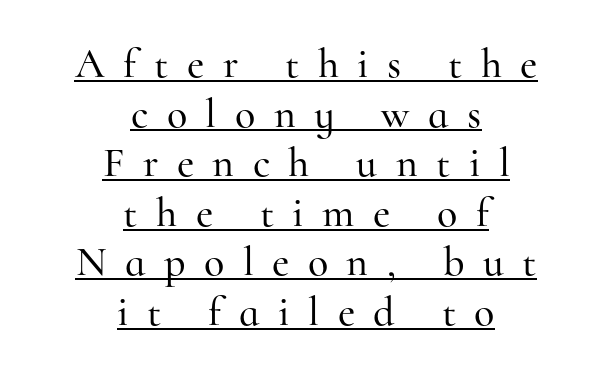
The image shows 42 px serif type, upright; set centered, line spacing 1.18x, unusually wide letter spacing (+0.44 em), underlined; high stroke contrast and a small x-height.
